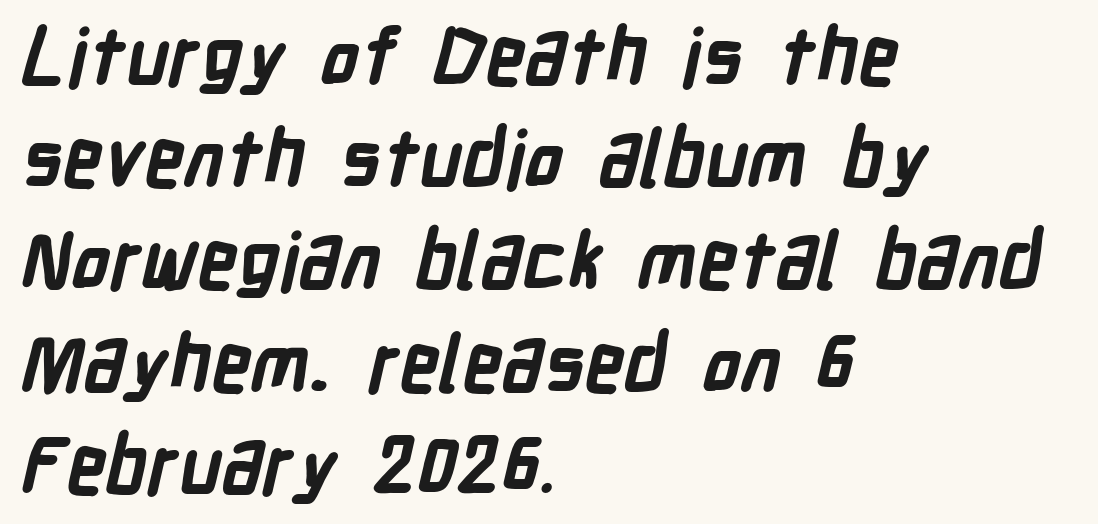
The image shows 78 px bold, condensed sans-serif type; set left-aligned, normal line spacing (1.31x), normal letter spacing, not underlined; low stroke contrast and a medium x-height.
